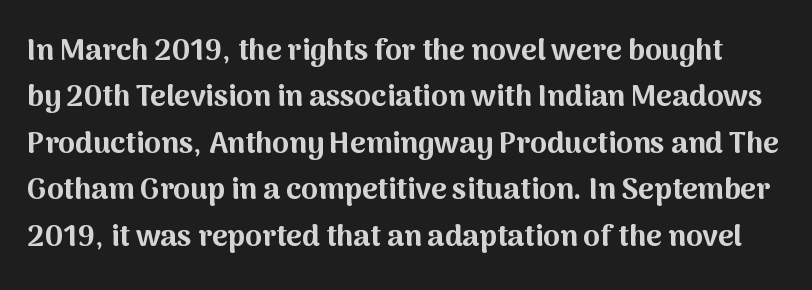
{"serif": "no", "italic": "no", "bold": "yes", "weight": "bold", "width": "normal", "stroke_contrast": "medium", "x_height": "medium", "monospaced": "no", "underline": "no", "line_spacing": "normal", "line_spacing_ratio": 1.55, "letter_spacing": "normal", "letter_spacing_em": 0.0, "glyph_px": 30}
